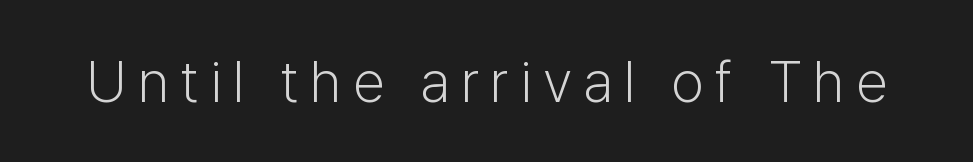
The letters carry no serifs — their stems end cleanly without finishing strokes. Letters have the restrained weight of plain body copy at most. Check the space under the baseline: it is left empty. Looks like regular typesetting: each glyph gets only the width it needs. The specimen reads as upright at a glance.
